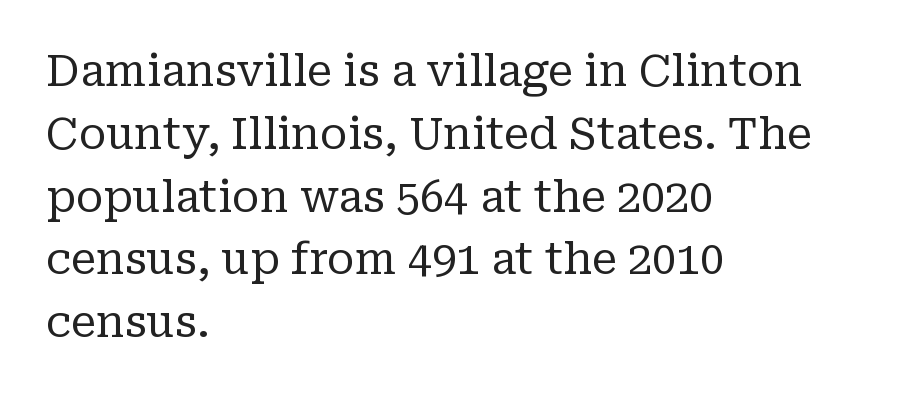
{"serif": "yes", "italic": "no", "bold": "no", "weight": "regular", "width": "normal", "stroke_contrast": "low", "x_height": "medium", "monospaced": "no", "underline": "no", "align": "left", "line_spacing": "normal", "line_spacing_ratio": 1.46, "letter_spacing": "normal", "letter_spacing_em": 0.0, "glyph_px": 43}
